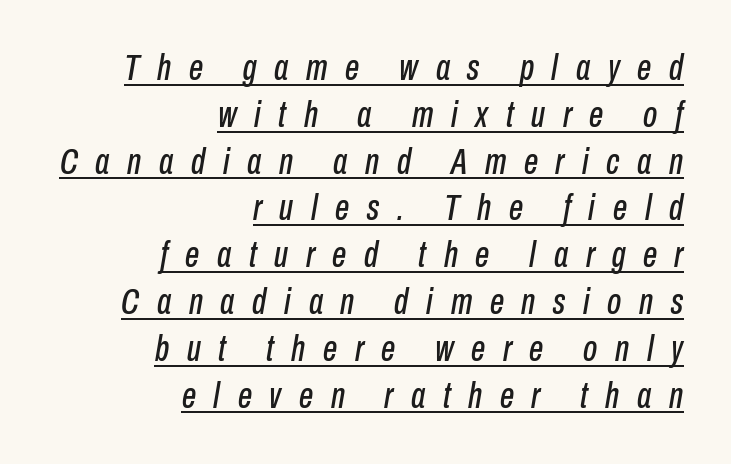
Typeset ragged left — the right edge is the straight one. Is the letter spacing exaggerated? Yes — the characters are pushed far apart. Descenders here cross a horizontal rule under the line. It's the slanting kind of type. Leading matches the norm, producing a regular column. Proportional: the letters do not fall into vertical columns.
